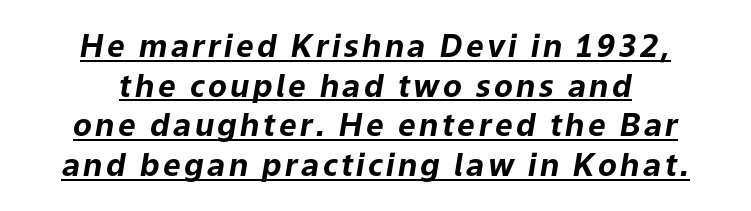
Q: Is the text bold? A: Yes.
Q: Is the text italic (slanted)? A: Yes, it leans right by about 9 degrees.
Q: Is the text underlined? A: Yes.
Q: How is the paragraph aligned? A: Centered.
Q: Is the spacing between lines tight, normal or loose? A: Normal.
Q: Width (condensed, normal, or wide)? A: Normal.
Q: Stroke contrast? A: Low.
Q: x-height? A: Medium.
Q: Monospaced? A: No.
